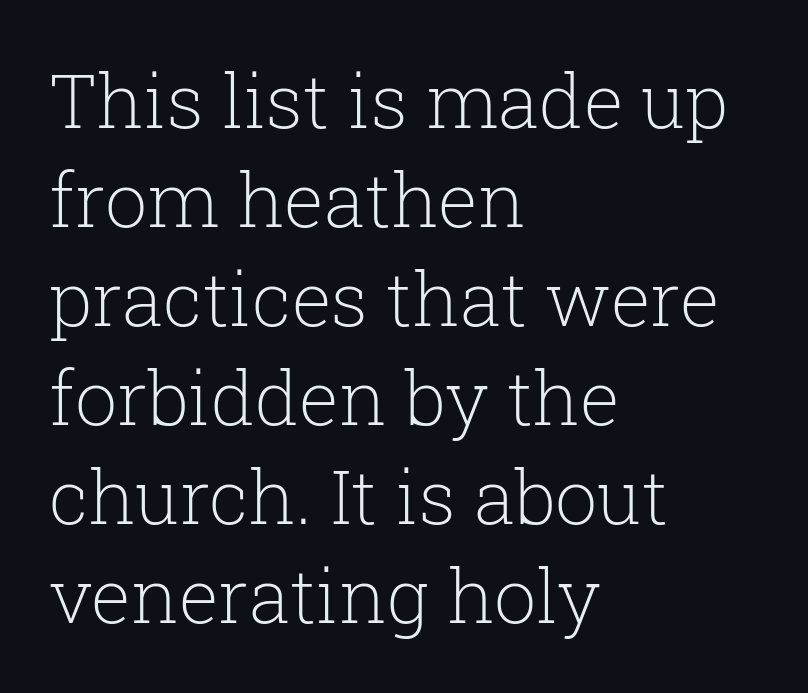
{"serif": "yes", "italic": "no", "bold": "no", "weight": "light", "width": "normal", "stroke_contrast": "low", "x_height": "medium", "monospaced": "no", "underline": "no", "align": "left", "line_spacing": "normal", "line_spacing_ratio": 1.32, "letter_spacing": "normal", "letter_spacing_em": 0.0, "glyph_px": 75}
